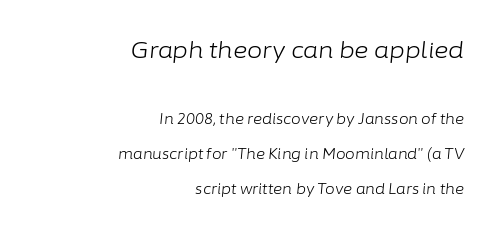
Q: Is the text bold? A: No.
Q: Is the text italic (slanted)? A: Yes, it leans right by about 6 degrees.
Q: Is the text underlined? A: No.
Q: How is the paragraph aligned? A: Right-aligned.
Q: Is the spacing between letters normal or unusually wide? A: Normal.
Q: Is the spacing between lines tight, normal or loose? A: Loose.
Q: Which block of text is set in a larger size, the first (top) or the second (bottom)? A: The first (top) one.
